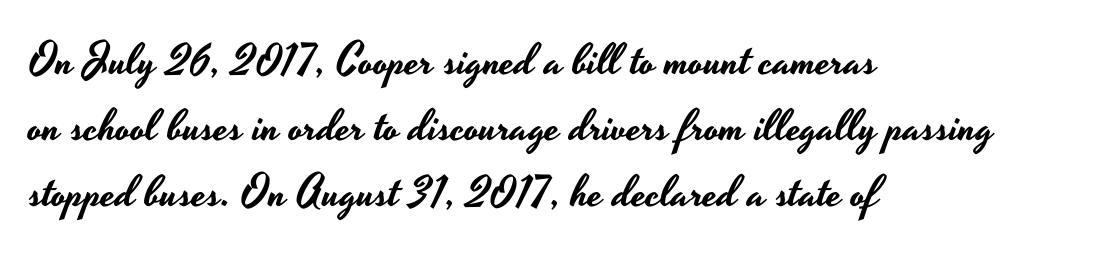
{"serif": "no", "width": "wide", "stroke_contrast": "low", "x_height": "small", "monospaced": "no", "underline": "no", "align": "left", "line_spacing": "normal", "line_spacing_ratio": 1.5, "letter_spacing": "normal", "letter_spacing_em": 0.0, "glyph_px": 44}
